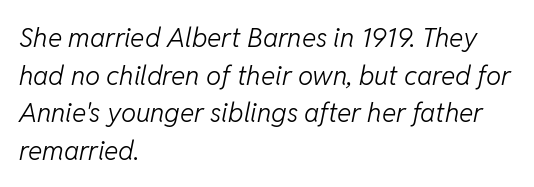
The image shows 27 px text type, italic (leaning right); set left-aligned, normal line spacing (1.39x), normal letter spacing, not underlined.
